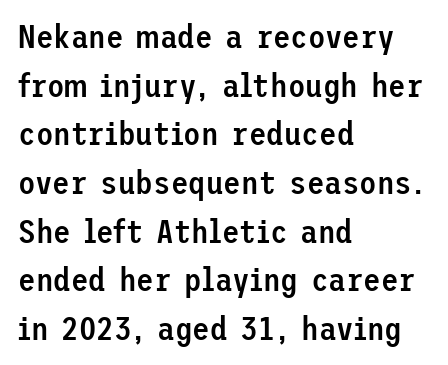
Tracking here is standard; glyphs follow each other at the usual distance. The space between consecutive lines is moderate. In terms of posture, this sample is upright. Look at the bottom of the vertical strokes: they stop flat, with no serifs. The rendering anchors every line to the left-hand side.
